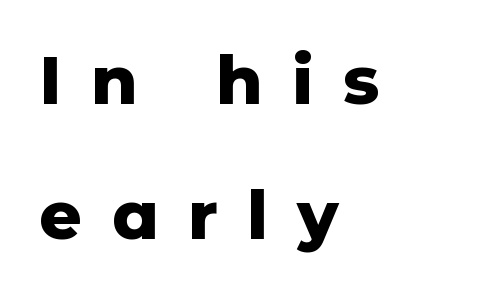
The image shows 67 px heavy sans-serif type, upright; set left-aligned, loose line spacing (2.01x), unusually wide letter spacing (+0.44 em), not underlined; low stroke contrast and a medium x-height.
